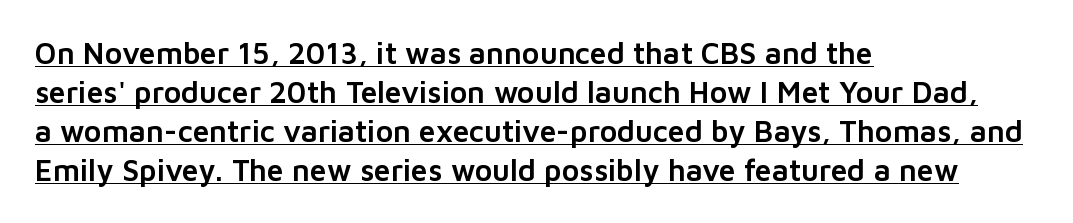
The image shows 30 px sans-serif type, upright; set left-aligned, normal line spacing (1.3x), normal letter spacing, underlined; low stroke contrast and a medium x-height.
